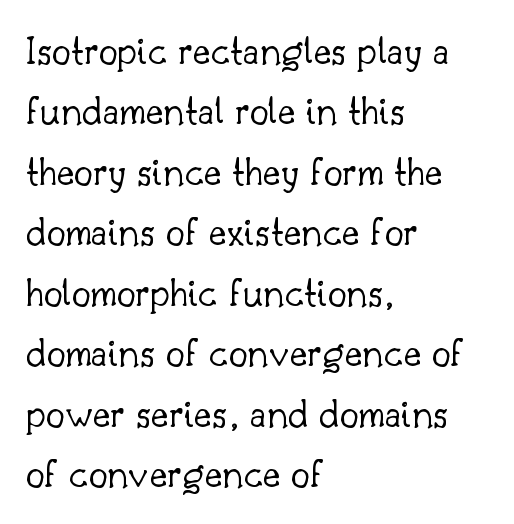
{"italic": "no", "bold": "no", "weight": "light", "width": "normal", "stroke_contrast": "low", "x_height": "small", "monospaced": "no", "underline": "no", "align": "left", "line_spacing": "normal", "line_spacing_ratio": 1.44, "letter_spacing": "normal", "letter_spacing_em": 0.0, "glyph_px": 42}
